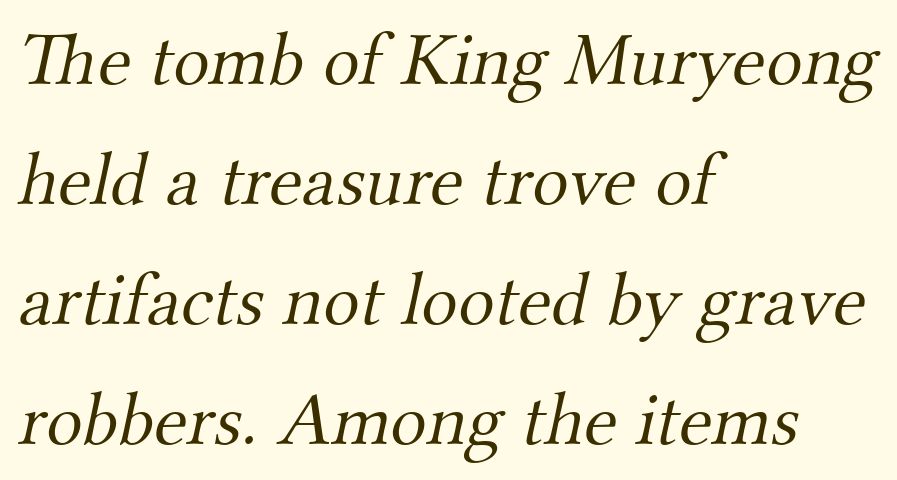
Only glyphs here, with clear space below each row. The rendering uses natural spacing where letterforms have individual widths. The passage is arranged the way most books set body copy — flush left. This reads as an unemphasized weight, regular at the heaviest. Observe the serifs anchoring each vertical stroke in this sample. The horizontal fit of the characters is conventional and even.
